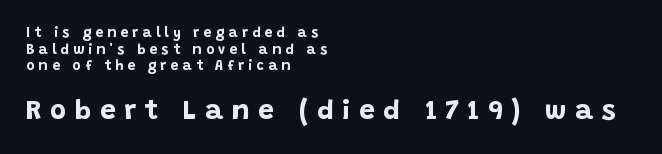
{"serif": "no", "italic": "no", "bold": "yes", "weight": "bold", "width": "normal", "stroke_contrast": "low", "x_height": "large", "monospaced": "no", "underline": "no", "align": "left", "line_spacing_ratio": 1.19, "letter_spacing": "wide", "letter_spacing_em": 0.3, "larger_block": "second", "size_ratio": 2.0, "glyph_px": 28}
